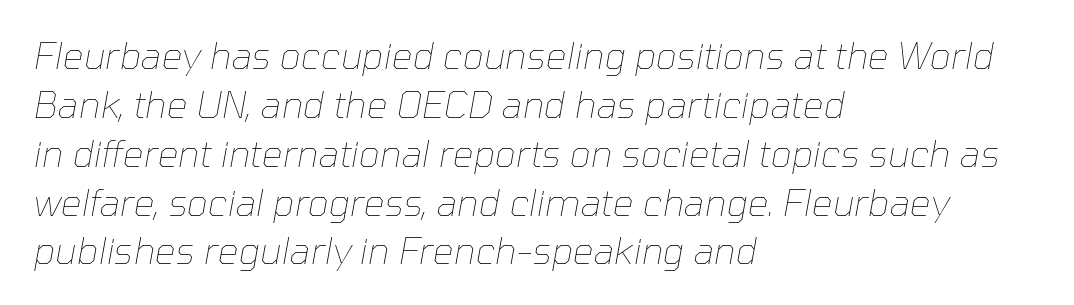
The image shows 37 px thin type, italic (leaning right); set left-aligned, normal line spacing (1.32x), normal letter spacing, not underlined; low stroke contrast and a medium x-height.
